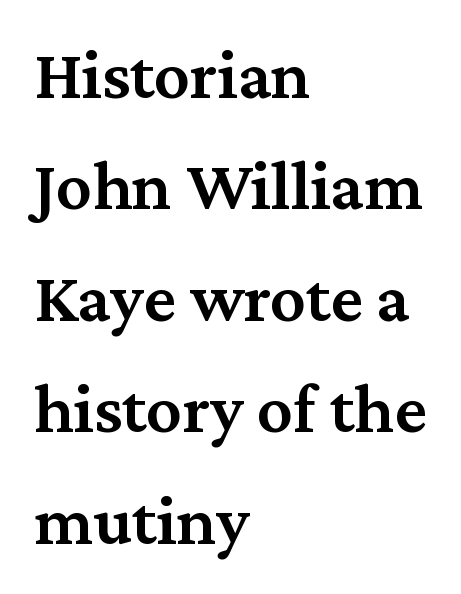
Q: Is the text bold? A: Semi-bold.
Q: Is the text italic (slanted)? A: No, it is upright.
Q: Is the typeface a serif or a sans-serif typeface? A: Serif.
Q: Is the text underlined? A: No.
Q: How is the paragraph aligned? A: Left-aligned.
Q: Is the spacing between letters normal or unusually wide? A: Normal.
Q: Is the spacing between lines tight, normal or loose? A: Normal.
Q: Width (condensed, normal, or wide)? A: Normal.
Q: Stroke contrast? A: Medium.
Q: x-height? A: Medium.
Q: Monospaced? A: No.
